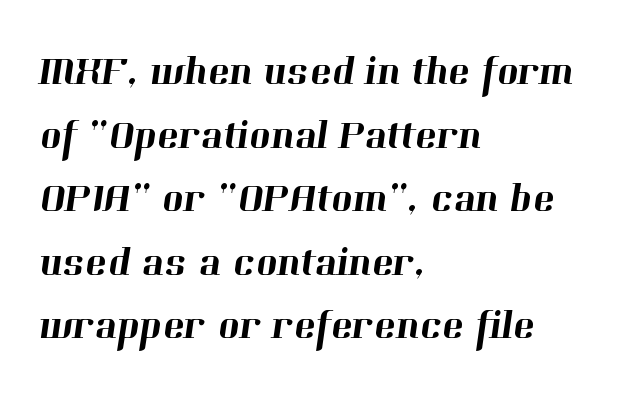
The image shows 41 px serif type; set left-aligned, normal line spacing (1.55x), normal letter spacing, not underlined; high stroke contrast and a medium x-height.
